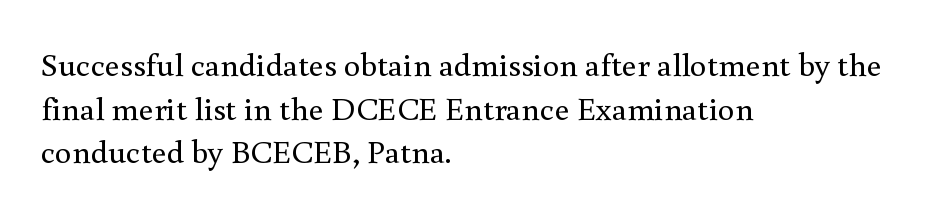
Type style note: has serifs. The passage shown is typed in a proportional face where columns would drift. This sample uses an upright cut, with every glyph sitting square on the baseline. The rendering keeps characters at their native spacing. Stroke mass is kept to a normal reading level or below.
